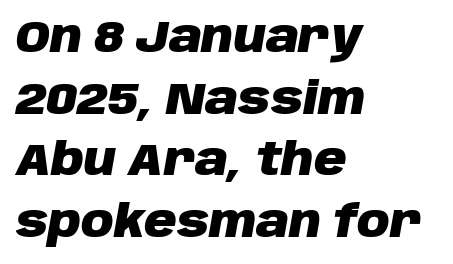
Bare-footed words on every line. Yep, that's italic — everything's leaning. Think of a printed novel: that variable character pitch is what you see here. Thick stems and heavy bowls — unmistakably bold.
